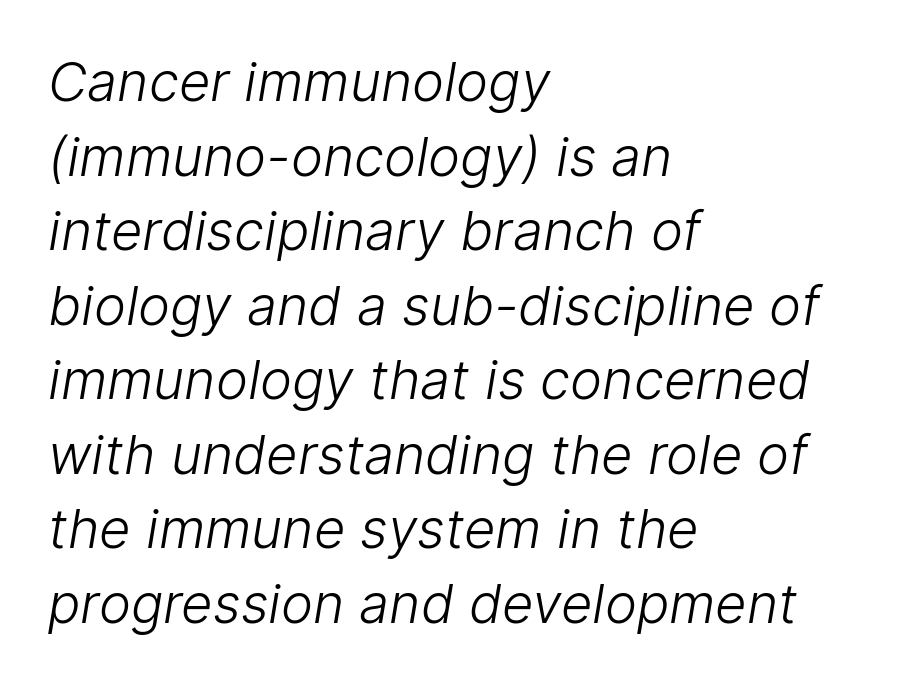
{"serif": "no", "bold": "no", "weight": "light", "width": "normal", "stroke_contrast": "low", "x_height": "medium", "monospaced": "no", "underline": "no", "align": "left", "line_spacing": "normal", "line_spacing_ratio": 1.38, "letter_spacing": "normal", "letter_spacing_em": 0.0, "glyph_px": 54}
